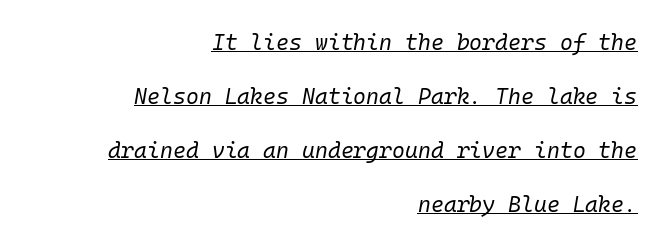
Q: Is the text bold? A: No.
Q: Is the text italic (slanted)? A: Yes, it leans right by about 10 degrees.
Q: Is the text underlined? A: Yes.
Q: How is the paragraph aligned? A: Right-aligned.
Q: Is the spacing between letters normal or unusually wide? A: Normal.
Q: Is the spacing between lines tight, normal or loose? A: Loose.
